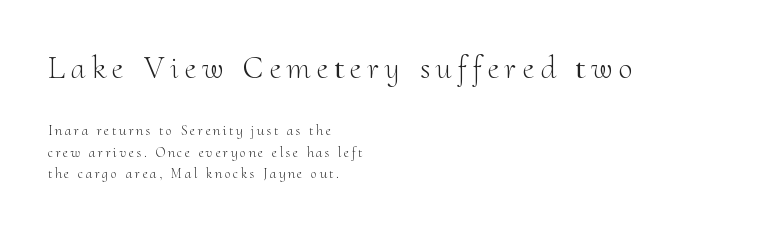
Q: Is the text bold? A: No.
Q: Is the text italic (slanted)? A: No, it is upright.
Q: Is the typeface a serif or a sans-serif typeface? A: Serif.
Q: Is the text underlined? A: No.
Q: How is the paragraph aligned? A: Left-aligned.
Q: Is the spacing between lines tight, normal or loose? A: Normal.
Q: Which block of text is set in a larger size, the first (top) or the second (bottom)? A: The first (top) one.
Q: Width (condensed, normal, or wide)? A: Normal.
Q: Stroke contrast? A: Medium.
Q: x-height? A: Small.
Q: Monospaced? A: No.
